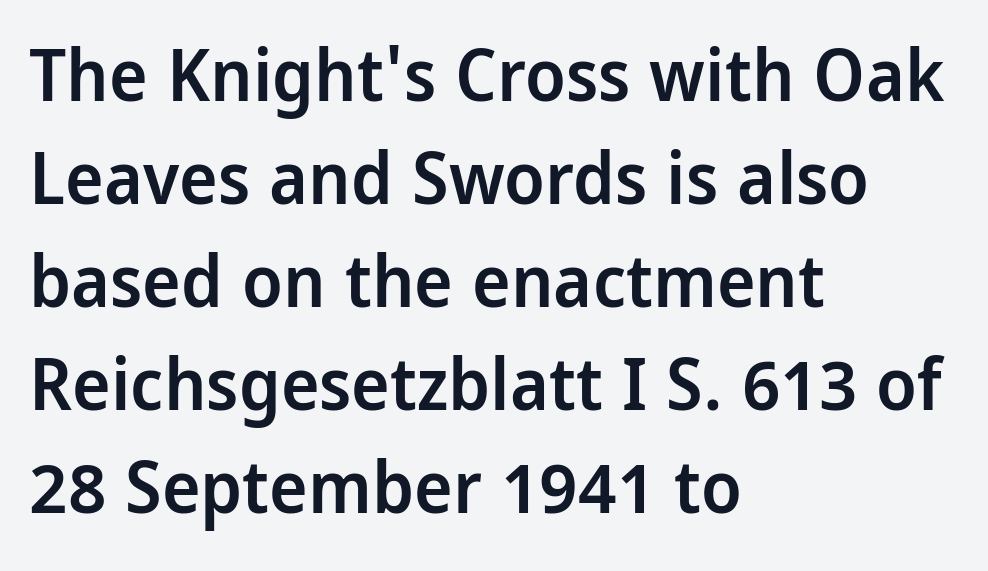
Q: Is the text bold? A: Semi-bold.
Q: Is the text italic (slanted)? A: No, it is upright.
Q: Is the typeface a serif or a sans-serif typeface? A: Sans-serif.
Q: Is the text underlined? A: No.
Q: How is the paragraph aligned? A: Left-aligned.
Q: Is the spacing between letters normal or unusually wide? A: Normal.
Q: Is the spacing between lines tight, normal or loose? A: Normal.
Q: Width (condensed, normal, or wide)? A: Condensed.
Q: Stroke contrast? A: Low.
Q: x-height? A: Large.
Q: Monospaced? A: No.
